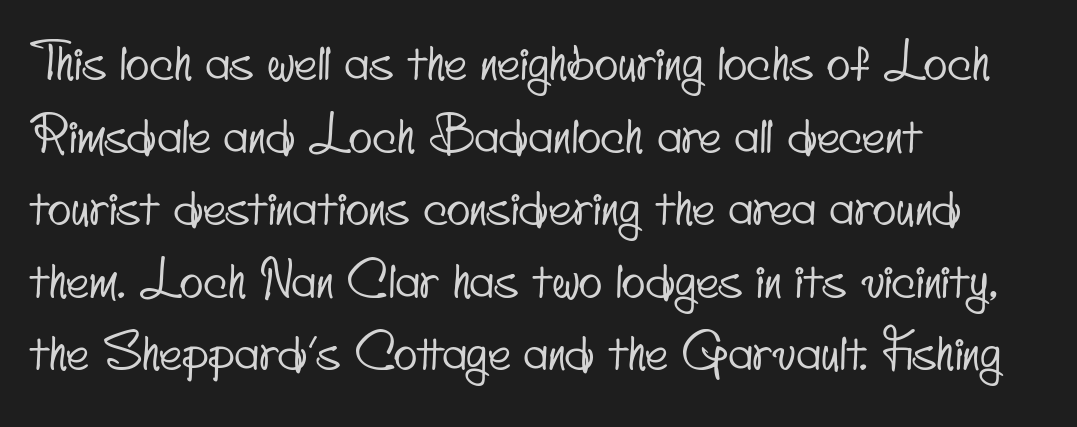
{"serif": "no", "width": "condensed", "stroke_contrast": "low", "x_height": "small", "monospaced": "no", "underline": "no", "align": "left", "line_spacing": "normal", "line_spacing_ratio": 1.48, "letter_spacing": "normal", "letter_spacing_em": 0.0, "glyph_px": 49}
